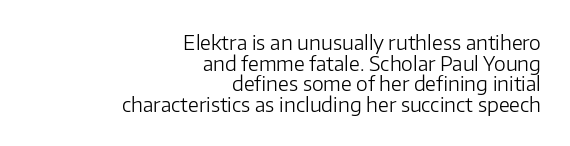
{"italic": "no", "bold": "no", "underline": "no", "align": "right", "line_spacing": "tight", "line_spacing_ratio": 1.03, "letter_spacing": "normal", "letter_spacing_em": 0.0, "glyph_px": 20}
